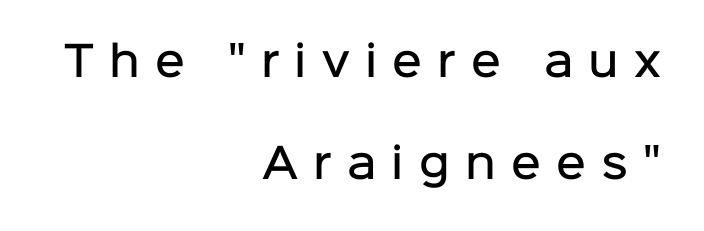
{"serif": "no", "italic": "no", "bold": "semi", "weight": "semibold", "width": "normal", "stroke_contrast": "low", "x_height": "medium", "monospaced": "no", "underline": "no", "align": "right", "line_spacing": "loose", "line_spacing_ratio": 2.49, "letter_spacing": "wide", "letter_spacing_em": 0.37, "glyph_px": 41}
